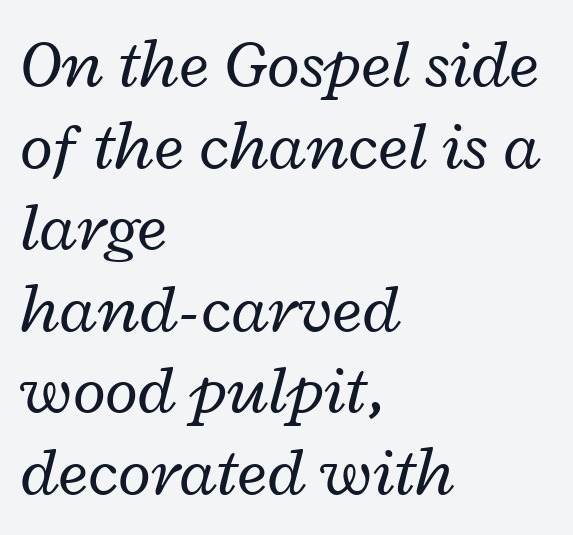
Is the type heavy? It reads as light-to-regular instead. Each letter keeps its own natural width here, so spacing adapts to shape. Style check: oblique. Is the block centered? No — it sits flush against the left margin. Honestly, the letter spacing is just normal — you wouldn't notice it. Lines of text with bare space underneath.
